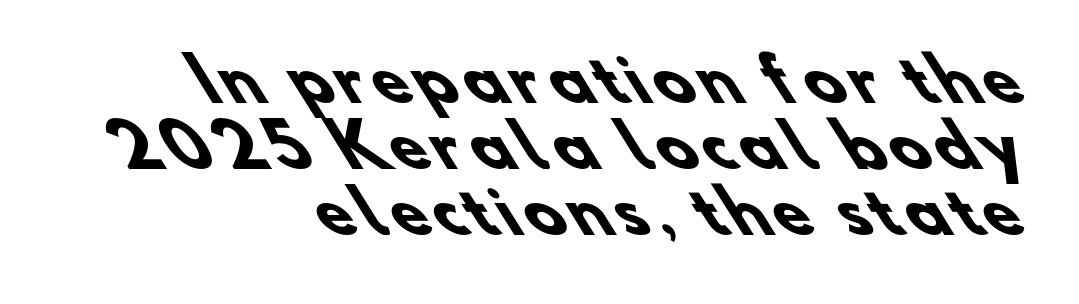
Q: Is the text bold? A: Yes.
Q: Is the typeface a serif or a sans-serif typeface? A: Sans-serif.
Q: Is the text underlined? A: No.
Q: How is the paragraph aligned? A: Right-aligned.
Q: Is the spacing between lines tight, normal or loose? A: Tight.
Q: Width (condensed, normal, or wide)? A: Normal.
Q: Stroke contrast? A: Low.
Q: x-height? A: Small.
Q: Monospaced? A: No.
